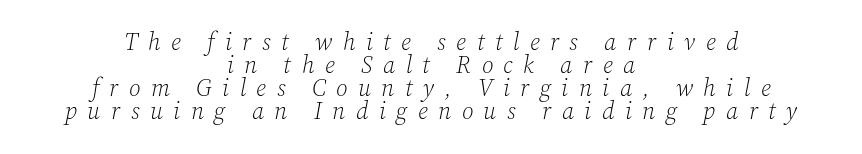
The image shows 24 px text type, italic (leaning right); set centered, tight line spacing (0.96x), unusually wide letter spacing (+0.44 em), not underlined.
